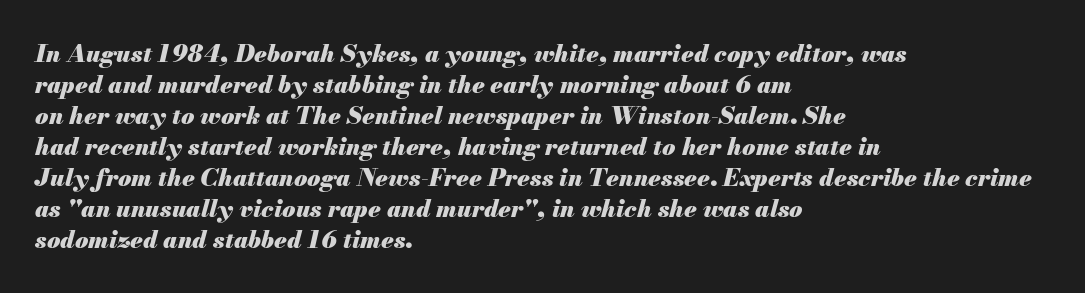
{"italic": "yes", "lean": "right", "slant_degrees": 13, "bold": "yes", "underline": "no", "align": "left", "line_spacing": "normal", "line_spacing_ratio": 1.29, "letter_spacing": "normal", "letter_spacing_em": 0.0, "glyph_px": 24}
